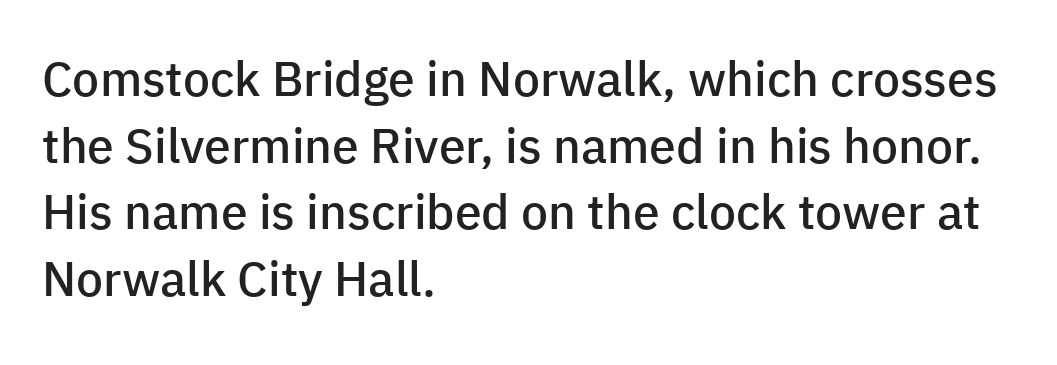
{"serif": "no", "italic": "no", "bold": "semi", "weight": "semibold", "width": "normal", "stroke_contrast": "low", "x_height": "medium", "monospaced": "no", "underline": "no", "align": "left", "line_spacing": "normal", "line_spacing_ratio": 1.39, "letter_spacing": "normal", "letter_spacing_em": 0.0, "glyph_px": 48}
